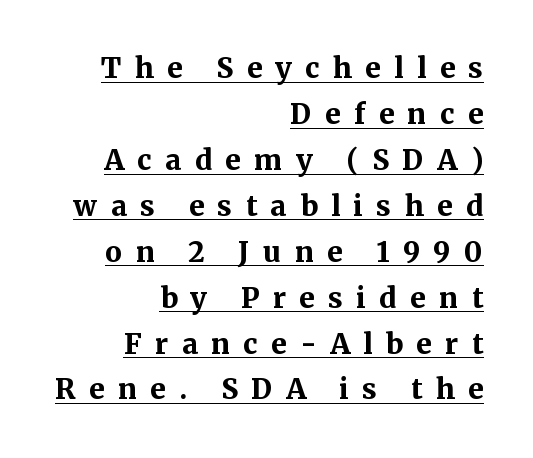
Q: Is the text bold? A: Yes.
Q: Is the text italic (slanted)? A: No, it is upright.
Q: Is the typeface a serif or a sans-serif typeface? A: Serif.
Q: Is the text underlined? A: Yes.
Q: How is the paragraph aligned? A: Right-aligned.
Q: Is the spacing between letters normal or unusually wide? A: Unusually wide.
Q: Is the spacing between lines tight, normal or loose? A: Normal.
Q: Width (condensed, normal, or wide)? A: Normal.
Q: Stroke contrast? A: Medium.
Q: x-height? A: Medium.
Q: Monospaced? A: No.
